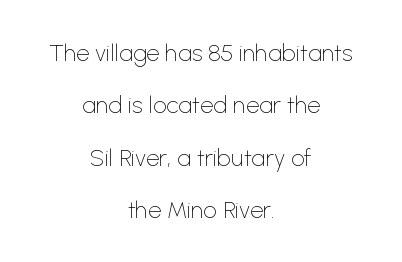
Q: Is the text bold? A: No.
Q: Is the text italic (slanted)? A: No, it is upright.
Q: Is the text underlined? A: No.
Q: How is the paragraph aligned? A: Centered.
Q: Is the spacing between letters normal or unusually wide? A: Normal.
Q: Is the spacing between lines tight, normal or loose? A: Loose.
